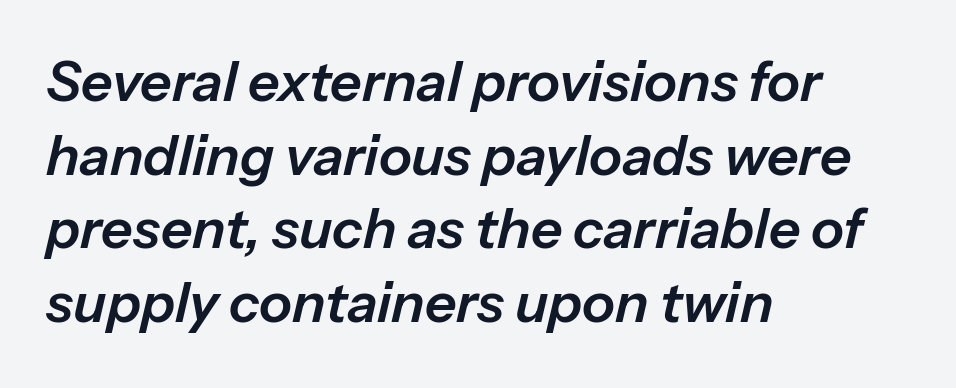
Leading: standard. Line starts are locked; line ends wander. What stands out about the letter spacing? Nothing — it is the standard amount. Each letter keeps its own natural width here, so spacing adapts to shape. Would a proofreader flag this as italicized? Yes.
